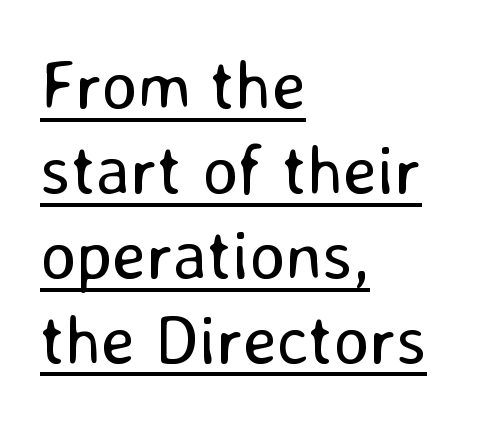
Q: Is the text bold? A: No.
Q: Is the text italic (slanted)? A: No, it is upright.
Q: Is the typeface a serif or a sans-serif typeface? A: Sans-serif.
Q: Is the text underlined? A: Yes.
Q: How is the paragraph aligned? A: Left-aligned.
Q: Is the spacing between letters normal or unusually wide? A: Normal.
Q: Width (condensed, normal, or wide)? A: Normal.
Q: Stroke contrast? A: Low.
Q: x-height? A: Medium.
Q: Monospaced? A: No.
